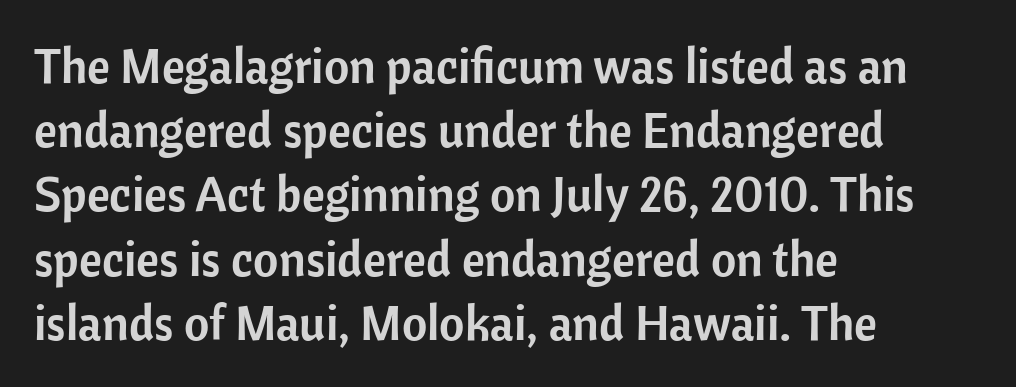
{"serif": "no", "italic": "no", "width": "normal", "stroke_contrast": "low", "x_height": "medium", "monospaced": "no", "underline": "no", "align": "left", "line_spacing": "normal", "line_spacing_ratio": 1.31, "letter_spacing": "normal", "letter_spacing_em": 0.0, "glyph_px": 49}
